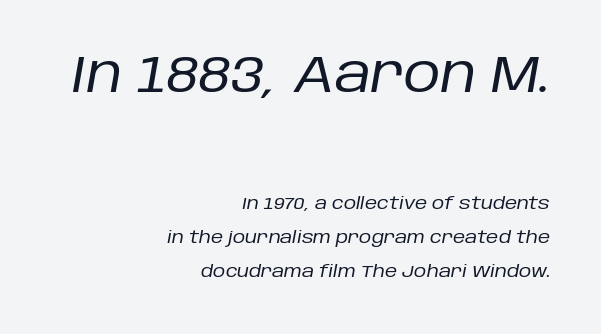
The image shows 51 px regular-weight type, italic (leaning right); set right-aligned, loose line spacing (2.02x), normal letter spacing, not underlined; the first (top) block is 3.0x larger; low stroke contrast and a large x-height.
